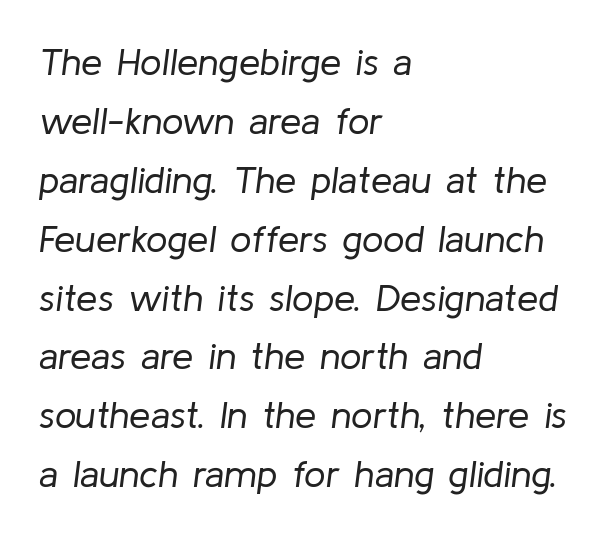
Q: Is the text bold? A: No.
Q: Is the text italic (slanted)? A: Yes, it leans right by about 8 degrees.
Q: Is the text underlined? A: No.
Q: How is the paragraph aligned? A: Left-aligned.
Q: Is the spacing between letters normal or unusually wide? A: Normal.
Q: Is the spacing between lines tight, normal or loose? A: Normal.
Q: Width (condensed, normal, or wide)? A: Normal.
Q: Stroke contrast? A: Low.
Q: x-height? A: Medium.
Q: Monospaced? A: No.
